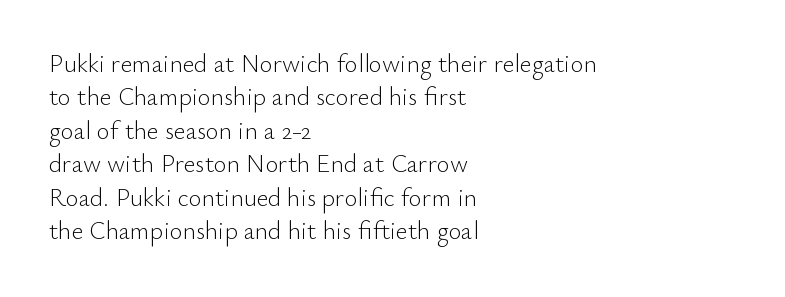
Notice how the stems are strictly vertical — no italics here. Clear beneath every line of the passage. Compared with typical paragraphs, the rows here are spaced about the same. The letters look calm and open, with moderate or lighter stems. Spacing between characters is what you'd get straight out of the box.
